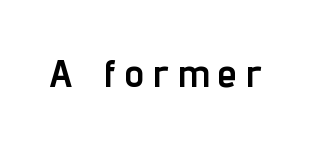
{"serif": "no", "italic": "no", "bold": "yes", "weight": "semibold", "width": "condensed", "stroke_contrast": "low", "x_height": "medium", "monospaced": "no", "underline": "no", "letter_spacing": "wide", "letter_spacing_em": 0.24, "glyph_px": 39}
